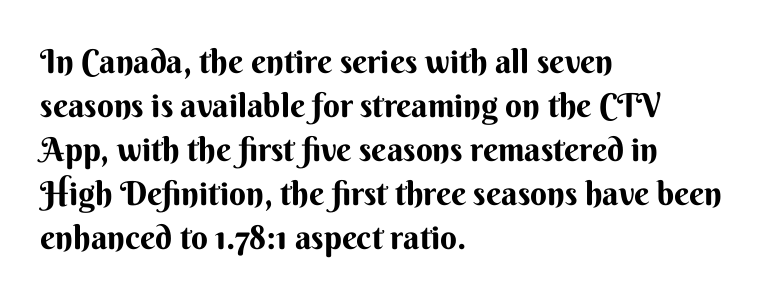
The paragraph shown leans on its left margin. Looks like regular typesetting: each glyph gets only the width it needs. There is no visible air inserted between adjacent glyphs. Stroke terminals: plain, sans-serif. Glance below the letters and you will spot only blank space.
